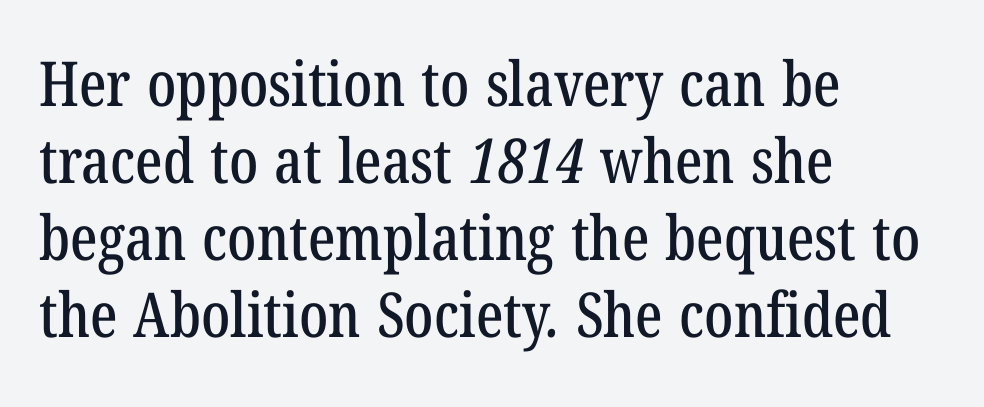
These lines are rendered in a variable-pitch font. Classification — serif. The paragraph shown leans on its left margin. Lines of text with bare space underneath.
